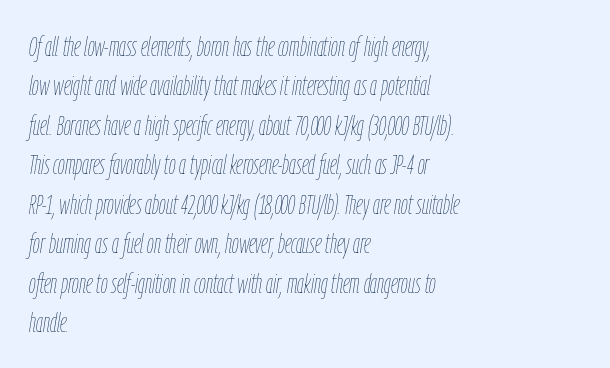
Beneath every word, the page is bare. Reading down the block, your eye returns to a fixed left position each line. The tracking reads as untouched default to a designer's eye. If you drew a line through each stem, it would be angled. Vertical stems look standard width or narrower in stroke. The space between consecutive lines is moderate.
